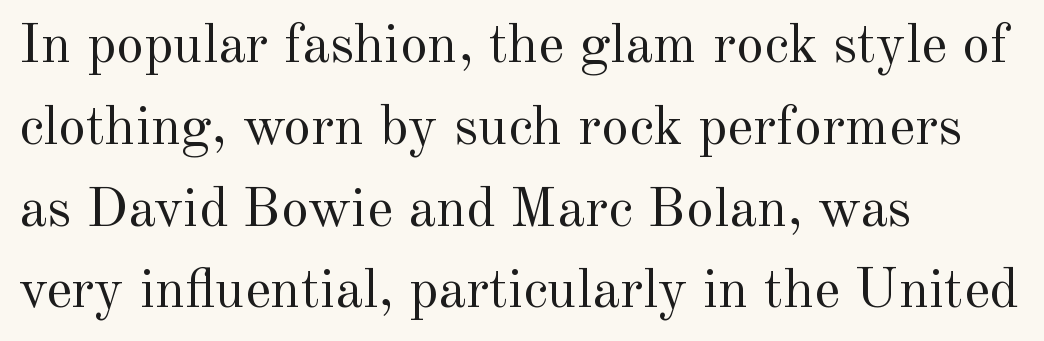
The image shows 56 px regular-weight serif type, upright; set left-aligned, normal line spacing (1.46x), normal letter spacing, not underlined; a small x-height.
